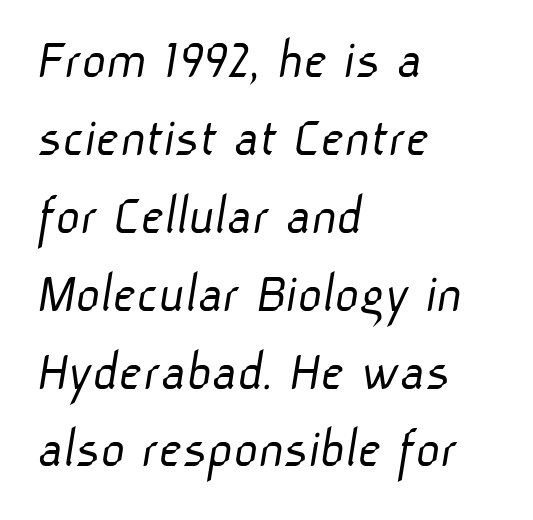
Q: Is the text bold? A: No.
Q: Is the typeface a serif or a sans-serif typeface? A: Sans-serif.
Q: Is the text underlined? A: No.
Q: How is the paragraph aligned? A: Left-aligned.
Q: Is the spacing between letters normal or unusually wide? A: Normal.
Q: Is the spacing between lines tight, normal or loose? A: Normal.
Q: Width (condensed, normal, or wide)? A: Normal.
Q: Stroke contrast? A: Low.
Q: x-height? A: Medium.
Q: Monospaced? A: No.
